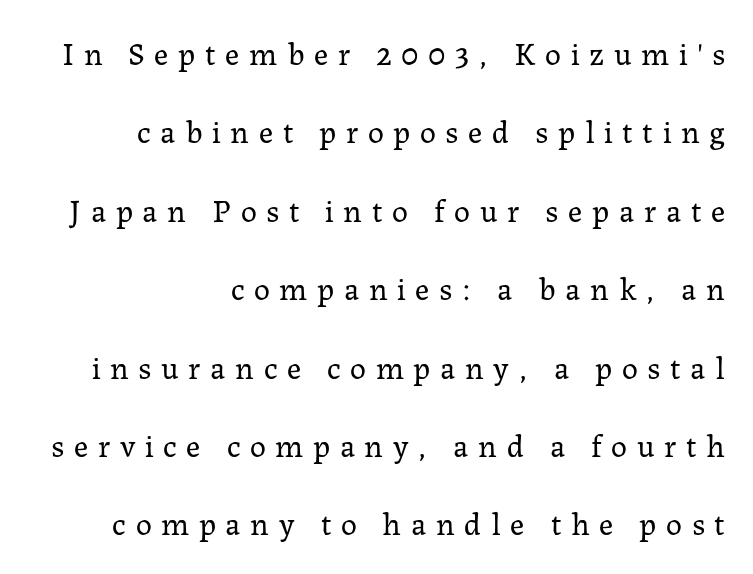
The image shows 32 px regular-weight serif type, upright; set right-aligned, loose line spacing (2.45x), unusually wide letter spacing (+0.3 em), not underlined; low stroke contrast and a medium x-height.
